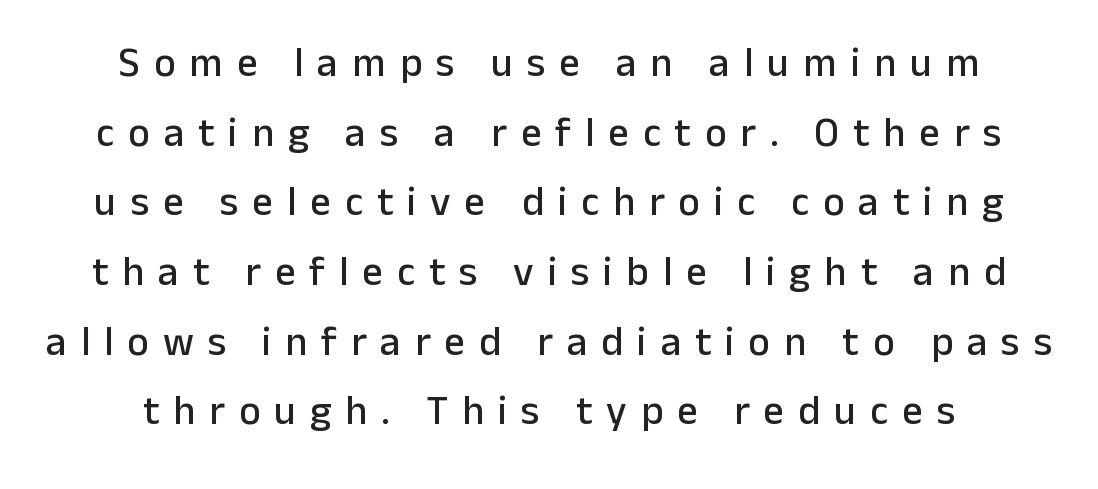
The compositor balanced each line on the midline. These lines sit exactly where default settings would place them. Is this a fixed-width face? No — the glyphs have proportional, varying widths. Honestly, there is no underline to notice here at all.
